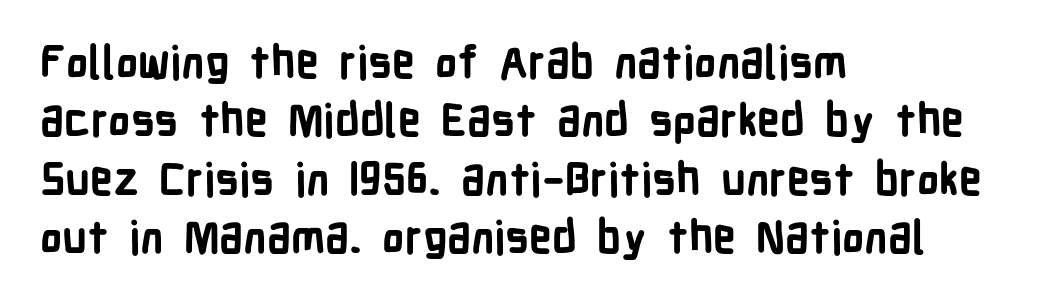
The image shows 45 px bold, condensed sans-serif type, upright; set left-aligned, normal line spacing (1.3x), normal letter spacing, not underlined; low stroke contrast and a medium x-height.
